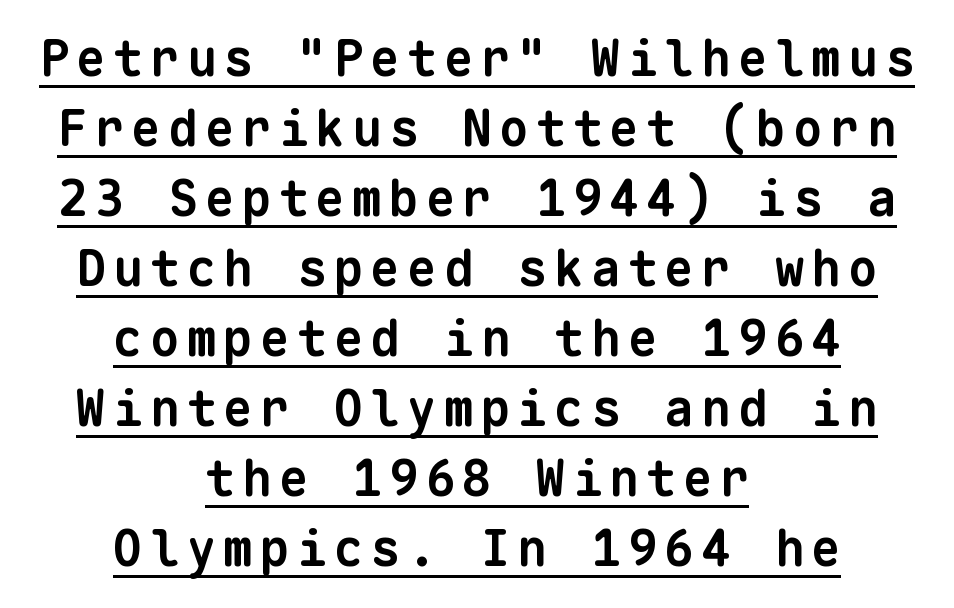
What kind of face is this? One without serifs — a sans. The paragraph has two soft edges and a firm central axis. The lettering is marked with a stroke running underneath it. Typographic density is high because the face is bold. Vertically, the passage feels balanced, rows spaced as you'd expect. The face used here is monospaced, like something from a code editor.
